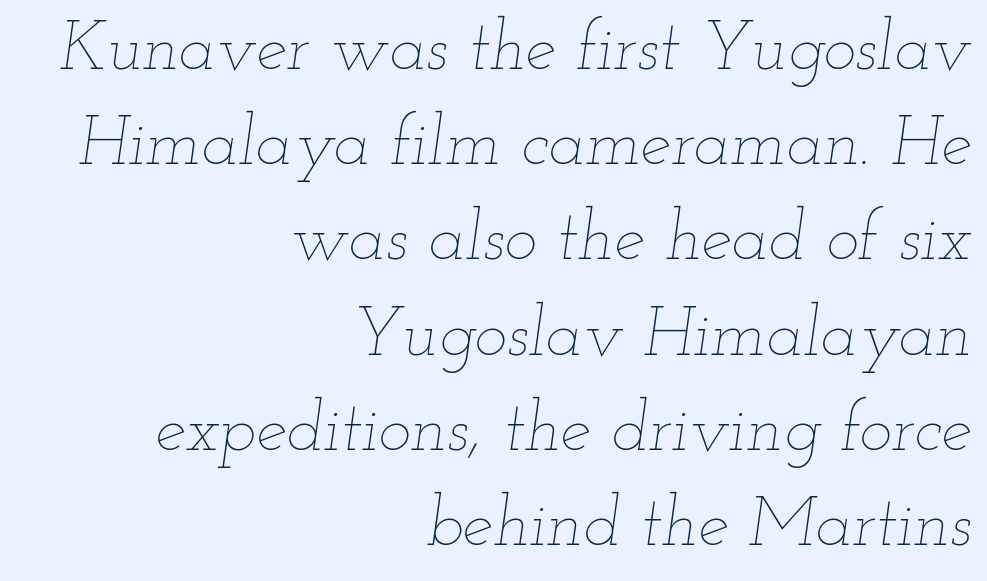
Q: Is the text bold? A: No.
Q: Is the text italic (slanted)? A: Yes, it leans right by about 12 degrees.
Q: Is the text underlined? A: No.
Q: How is the paragraph aligned? A: Right-aligned.
Q: Is the spacing between letters normal or unusually wide? A: Normal.
Q: Is the spacing between lines tight, normal or loose? A: Normal.
Q: Width (condensed, normal, or wide)? A: Wide.
Q: Stroke contrast? A: Low.
Q: x-height? A: Small.
Q: Monospaced? A: No.
